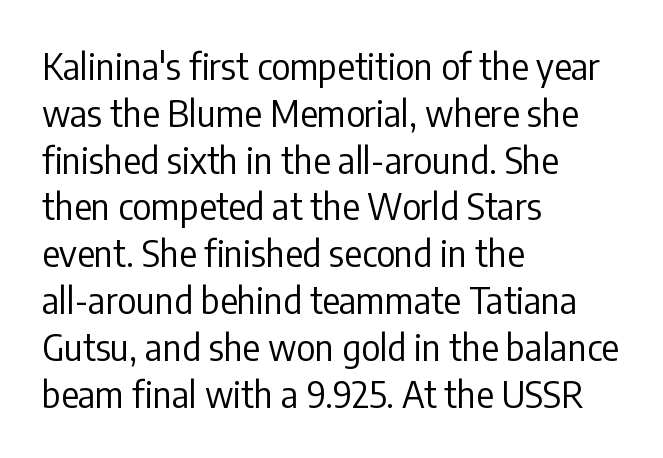
{"serif": "no", "italic": "no", "bold": "no", "weight": "regular", "width": "condensed", "stroke_contrast": "low", "x_height": "medium", "monospaced": "no", "underline": "no", "align": "left", "line_spacing": "normal", "line_spacing_ratio": 1.3, "letter_spacing": "normal", "letter_spacing_em": 0.0, "glyph_px": 36}
